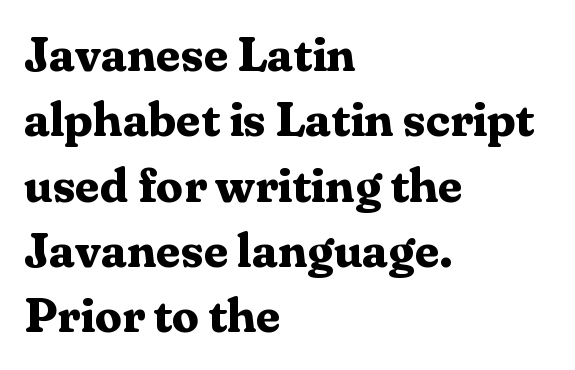
This sample keeps an unexceptional amount of space between lines. Classification — serif. The axis of the letterforms is exactly vertical. All the whitespace from short lines collects on the right. Here the glyphs are tracked normally, forming tight word shapes.
